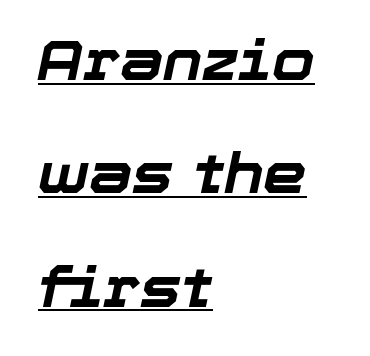
The image shows 55 px bold type, italic (leaning right); set left-aligned, loose line spacing (2.06x), normal letter spacing, underlined; low stroke contrast and a medium x-height.
